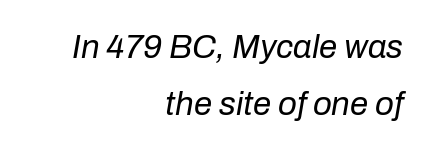
The image shows 33 px regular-weight type, italic (leaning right); set right-aligned, line spacing 1.72x, normal letter spacing, not underlined; low stroke contrast and a medium x-height.
